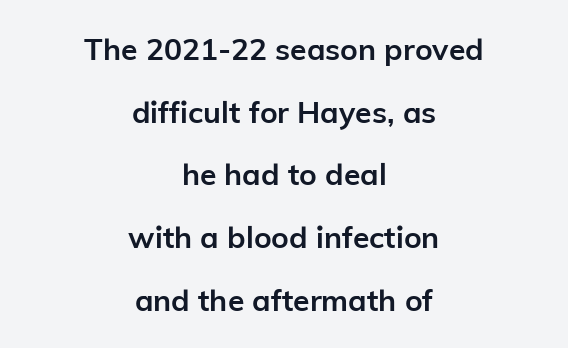
The image shows 30 px semibold sans-serif type, upright; set centered, loose line spacing (2.09x), normal letter spacing, not underlined; low stroke contrast and a medium x-height.
